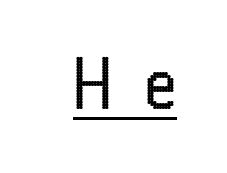
No chunkiness to these letters — they're not bold. Character widths vary here, with narrow letters taking less room than wide ones. Look at the bottom of the vertical strokes: they stop flat, with no serifs. Decoration check: the copy is underlined. The rendering inserts visible extra space after every character.
